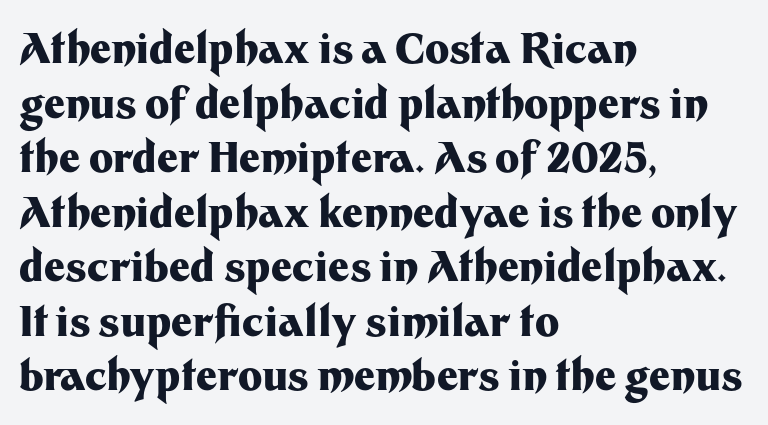
Alignment: flush left. Whoever set this chose a conventional vertical rhythm. Any mark beneath the type? The region is blank. Looks like regular typesetting: each glyph gets only the width it needs. Compared with an ordinary text face, these strokes are far heavier — a full bold.
